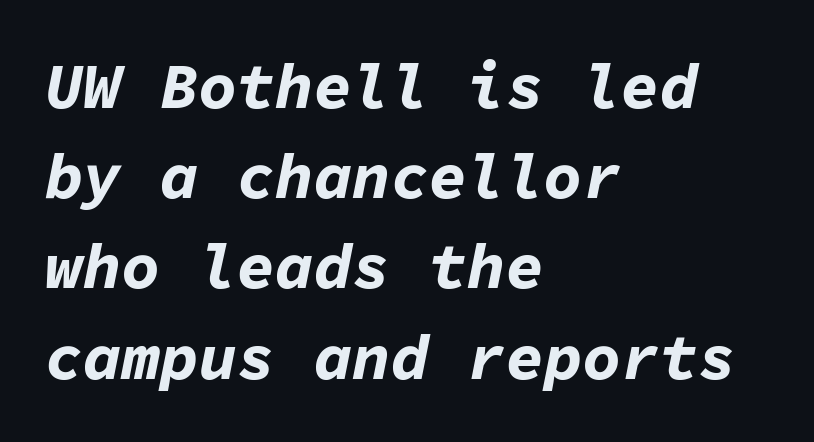
Q: Is the text bold? A: Yes.
Q: Is the text italic (slanted)? A: Yes, it leans right by about 11 degrees.
Q: Is the text underlined? A: No.
Q: How is the paragraph aligned? A: Left-aligned.
Q: Is the spacing between letters normal or unusually wide? A: Normal.
Q: Is the spacing between lines tight, normal or loose? A: Normal.
Q: Width (condensed, normal, or wide)? A: Normal.
Q: Stroke contrast? A: Low.
Q: x-height? A: Medium.
Q: Monospaced? A: Yes.
